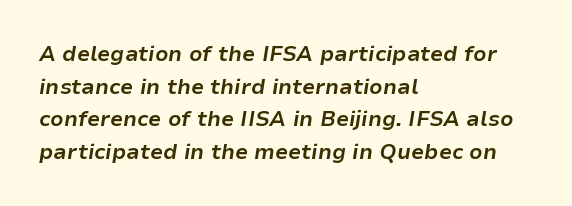
Q: Is the text bold? A: Yes.
Q: Is the text italic (slanted)? A: Yes, it leans right by about 9 degrees.
Q: Is the text underlined? A: No.
Q: How is the paragraph aligned? A: Left-aligned.
Q: Is the spacing between letters normal or unusually wide? A: Normal.
Q: Is the spacing between lines tight, normal or loose? A: Normal.
